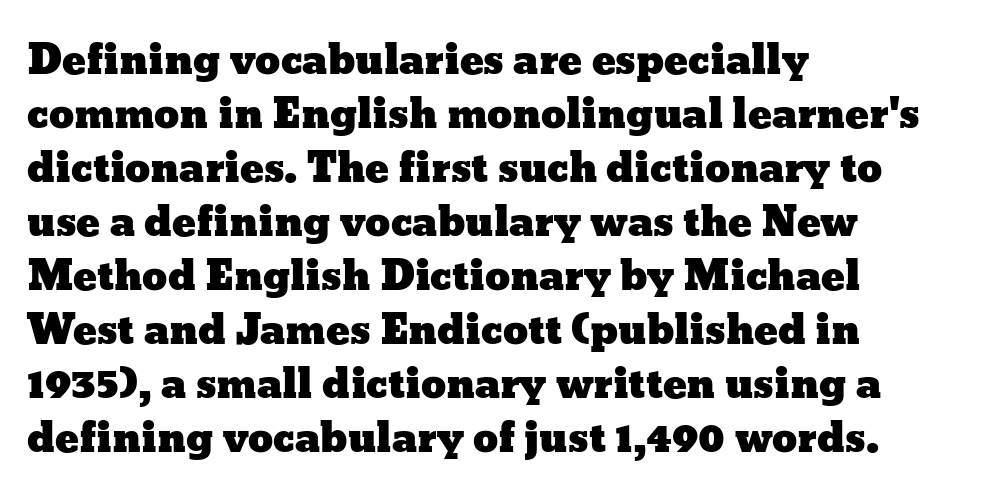
Q: Is the text italic (slanted)? A: No, it is upright.
Q: Is the text underlined? A: No.
Q: How is the paragraph aligned? A: Left-aligned.
Q: Is the spacing between letters normal or unusually wide? A: Normal.
Q: Is the spacing between lines tight, normal or loose? A: Normal.
Q: Width (condensed, normal, or wide)? A: Wide.
Q: Stroke contrast? A: Low.
Q: x-height? A: Medium.
Q: Monospaced? A: No.
